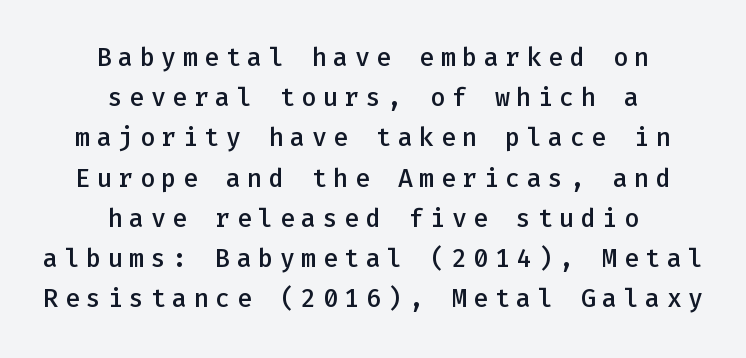
The characters look somewhat weighty, a semibold short of true bold. Caption: multi-line text, centered on the measure. When letters stand straight like this, we call the style roman or upright. The line texture is sparse and dotted thanks to wide tracking. Rule under the text: the space is simply empty. Leading: standard.
